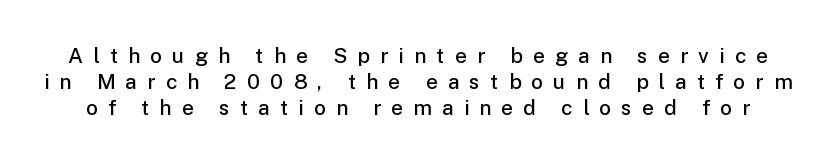
The specimen omits any rule beneath the text block's lines. A fair bit of extra ink — the face is semibold, not bold. Compared with typical body copy, the letter spacing here is much looser. It's the straight-up-and-down kind of type.
